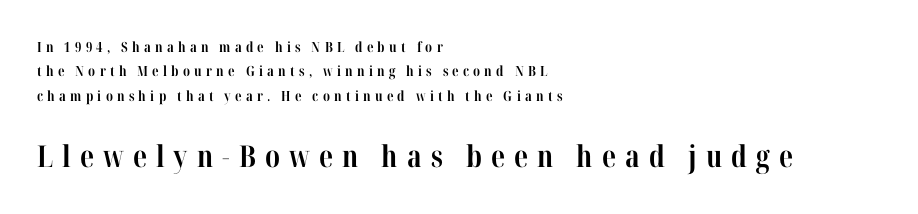
Character widths vary here, with narrow letters taking less room than wide ones. You could only call the tracking loose — the letters float apart. The second block has been scaled up relative to the first. The characters display serif detailing at their extremities.
